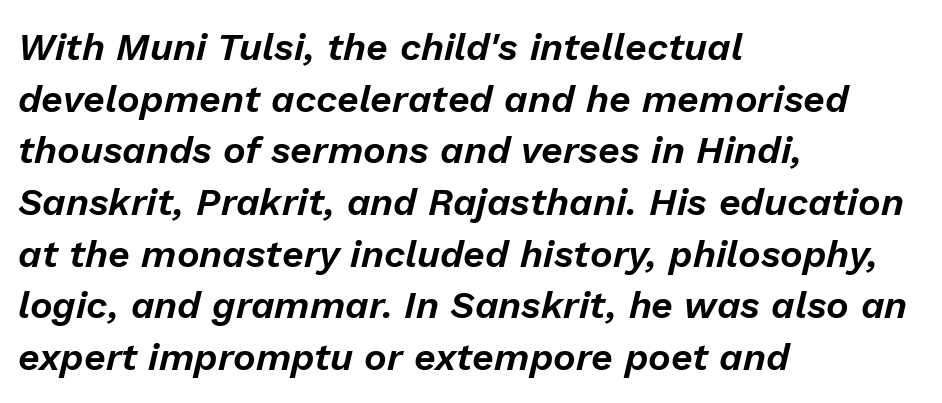
The letters sit at their default tracking, neither squeezed nor spread. Horizontal bands of white between lines are of average thickness. Left-aligned paragraph, ragged on the right. Style check: oblique. The letters advance in unequal steps, a hallmark of proportional type. The glyphs are unaccompanied by any horizontal stroke below them.
